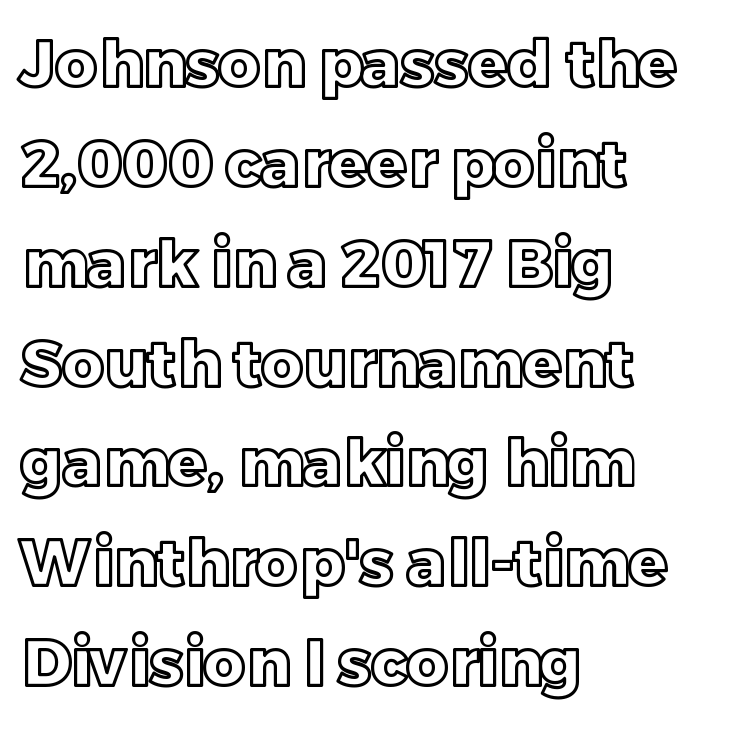
{"italic": "no", "width": "normal", "x_height": "large", "monospaced": "no", "underline": "no", "align": "left", "line_spacing": "normal", "line_spacing_ratio": 1.56, "letter_spacing": "normal", "letter_spacing_em": 0.0, "glyph_px": 64}
